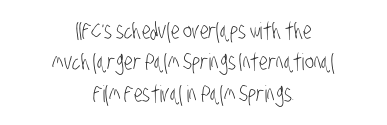
Q: Is the text bold? A: No.
Q: Is the text underlined? A: No.
Q: How is the paragraph aligned? A: Centered.
Q: Is the spacing between letters normal or unusually wide? A: Normal.
Q: Is the spacing between lines tight, normal or loose? A: Normal.
